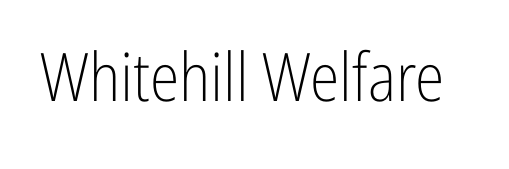
{"serif": "no", "italic": "no", "bold": "no", "weight": "light", "width": "condensed", "stroke_contrast": "low", "x_height": "medium", "monospaced": "no", "underline": "no", "letter_spacing": "normal", "letter_spacing_em": 0.0, "glyph_px": 67}
